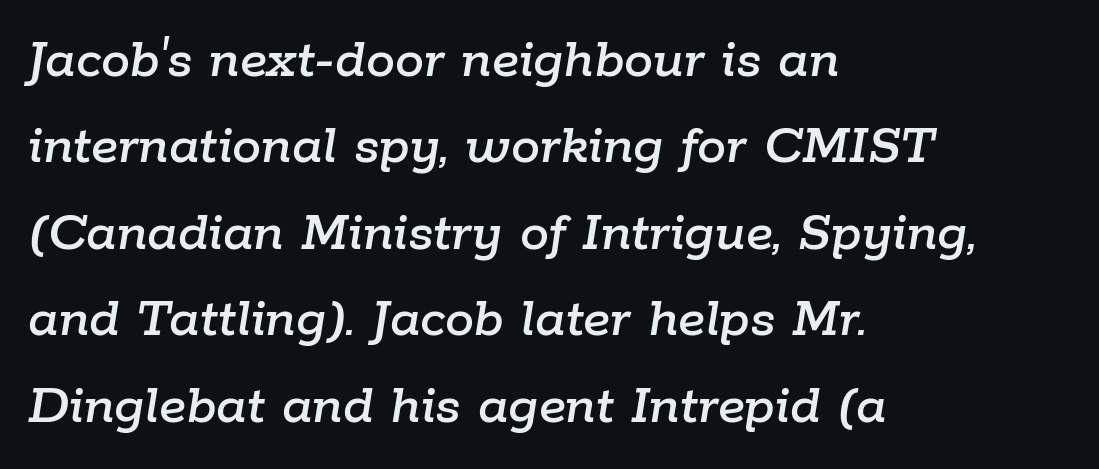
The image shows 58 px text type, italic (leaning right); set left-aligned, normal line spacing (1.49x), normal letter spacing, not underlined; low stroke contrast and a medium x-height.
